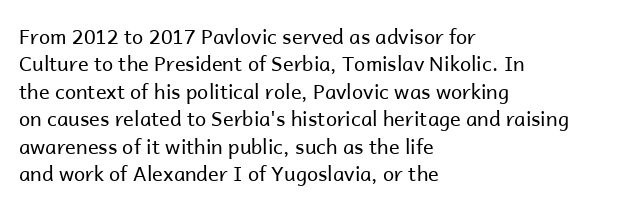
Caption: standard tracking, unaltered. Alignment: flush left. Line spacing here is normal. Weight: not bold — regular or lighter.
